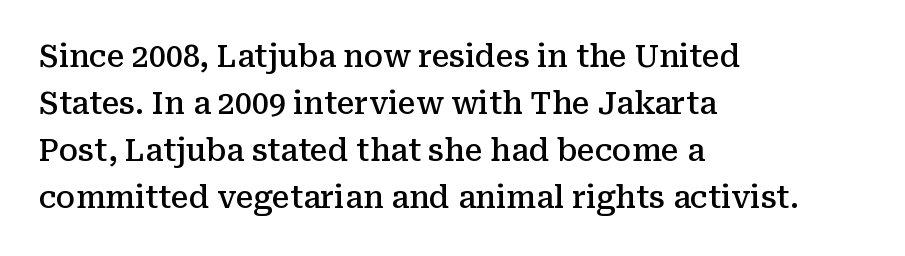
Q: Is the text bold? A: Semi-bold.
Q: Is the text italic (slanted)? A: No, it is upright.
Q: Is the typeface a serif or a sans-serif typeface? A: Serif.
Q: Is the text underlined? A: No.
Q: How is the paragraph aligned? A: Left-aligned.
Q: Is the spacing between letters normal or unusually wide? A: Normal.
Q: Is the spacing between lines tight, normal or loose? A: Normal.
Q: Width (condensed, normal, or wide)? A: Normal.
Q: Stroke contrast? A: Medium.
Q: x-height? A: Medium.
Q: Monospaced? A: No.
